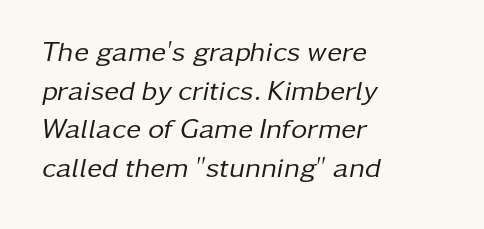
{"italic": "yes", "lean": "right", "slant_degrees": 11, "bold": "no", "weight": "regular", "width": "normal", "stroke_contrast": "low", "x_height": "medium", "monospaced": "no", "underline": "no", "align": "left", "line_spacing": "normal", "line_spacing_ratio": 1.38, "letter_spacing": "normal", "letter_spacing_em": 0.0, "glyph_px": 28}
